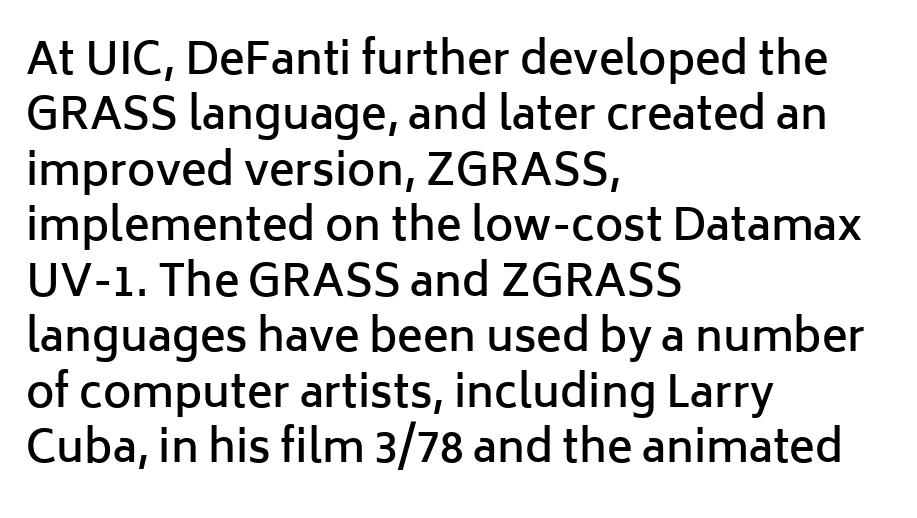
{"serif": "no", "italic": "no", "bold": "semi", "weight": "semibold", "width": "normal", "stroke_contrast": "low", "x_height": "medium", "monospaced": "no", "underline": "no", "align": "left", "line_spacing": "normal", "line_spacing_ratio": 1.29, "letter_spacing": "normal", "letter_spacing_em": 0.0, "glyph_px": 43}
